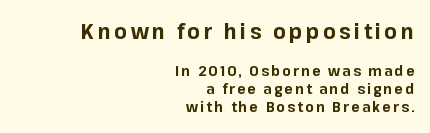
Q: Is the text bold? A: Yes.
Q: Is the text italic (slanted)? A: No, it is upright.
Q: Is the text underlined? A: No.
Q: How is the paragraph aligned? A: Right-aligned.
Q: Is the spacing between lines tight, normal or loose? A: Normal.
Q: Which block of text is set in a larger size, the first (top) or the second (bottom)? A: The first (top) one.
